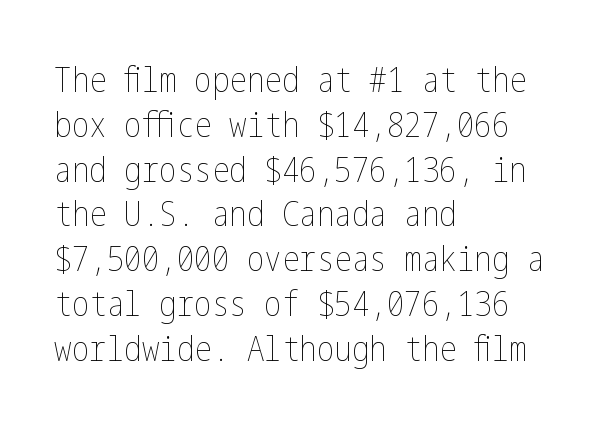
{"italic": "no", "bold": "no", "weight": "thin", "width": "condensed", "stroke_contrast": "low", "x_height": "medium", "underline": "no", "align": "left", "line_spacing": "normal", "line_spacing_ratio": 1.28, "letter_spacing": "normal", "letter_spacing_em": 0.0, "glyph_px": 35}
